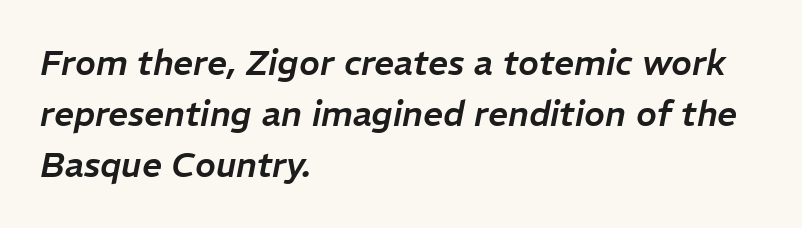
The image shows 35 px text type, italic (leaning right); set left-aligned, normal line spacing (1.46x), normal letter spacing, not underlined; low stroke contrast and a medium x-height.
